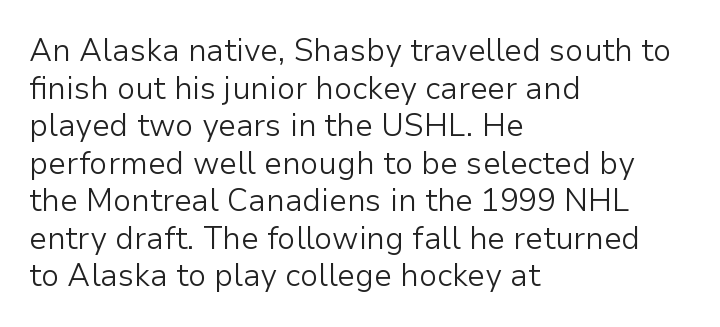
Character widths vary here, with narrow letters taking less room than wide ones. Grotesque or geometric, the face here clearly has no serifs. The strokes carry an ordinary text weight at most. Layout note: lines flush left. The glyphs are unaccompanied by any horizontal stroke below them.
